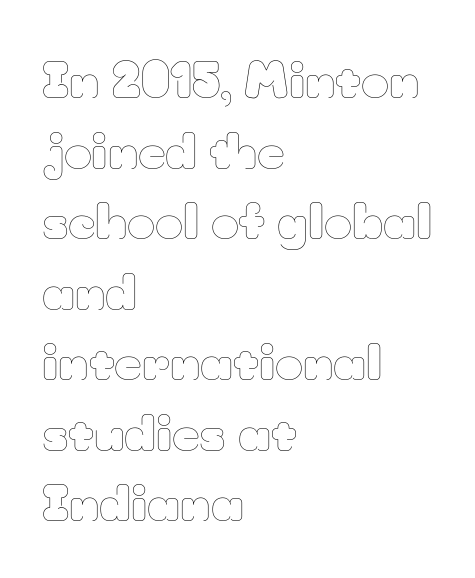
{"italic": "no", "bold": "no", "weight": "thin", "width": "normal", "stroke_contrast": "low", "x_height": "small", "monospaced": "no", "underline": "no", "align": "left", "line_spacing": "normal", "line_spacing_ratio": 1.47, "letter_spacing": "normal", "letter_spacing_em": 0.0, "glyph_px": 48}
